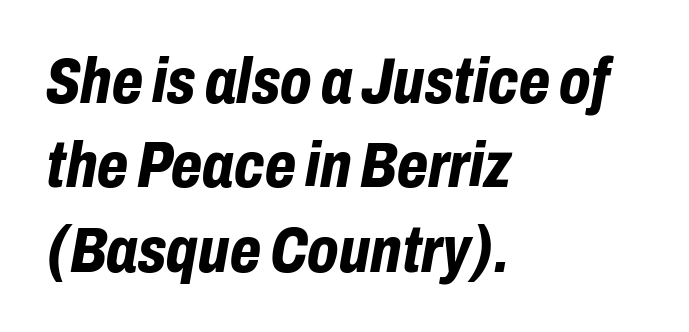
The image shows 64 px bold, condensed type, italic (leaning right); set left-aligned, normal line spacing (1.32x), normal letter spacing, not underlined; low stroke contrast and a medium x-height.
